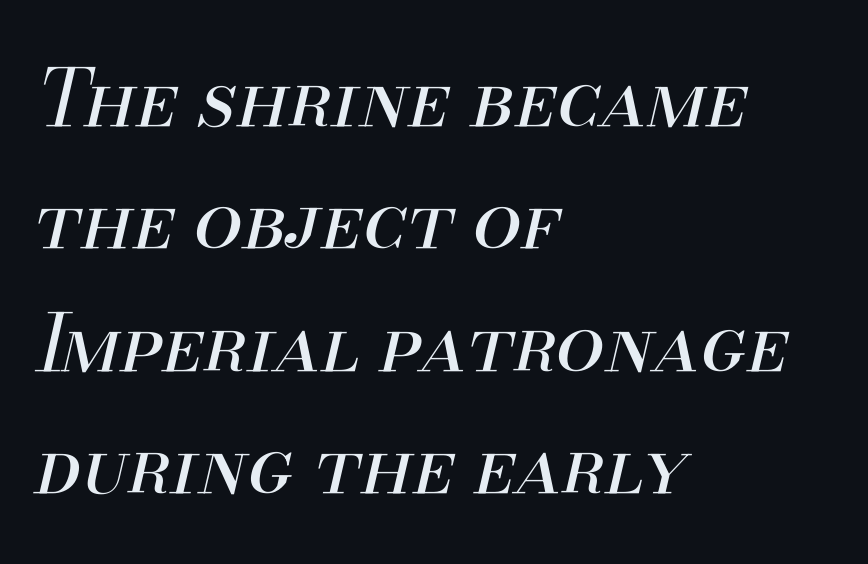
The image shows 78 px regular-weight type, italic (leaning right); set left-aligned, normal line spacing (1.57x), normal letter spacing, not underlined; medium stroke contrast and a small x-height.
